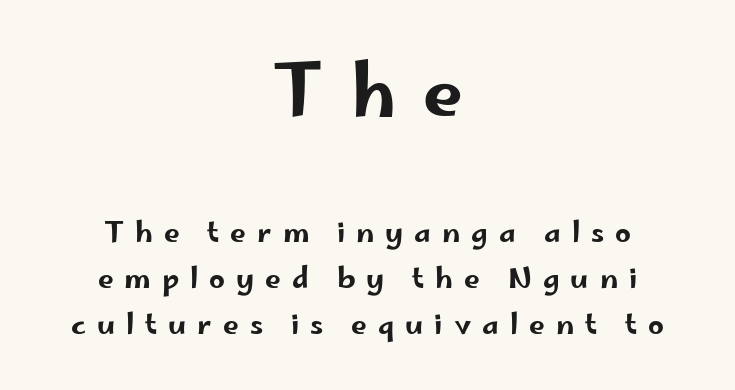
The image shows 71 px wide sans-serif type, upright; set centered, normal line spacing (1.65x), unusually wide letter spacing (+0.39 em), not underlined; the first (top) block is 2.54x larger; low stroke contrast and a small x-height.
